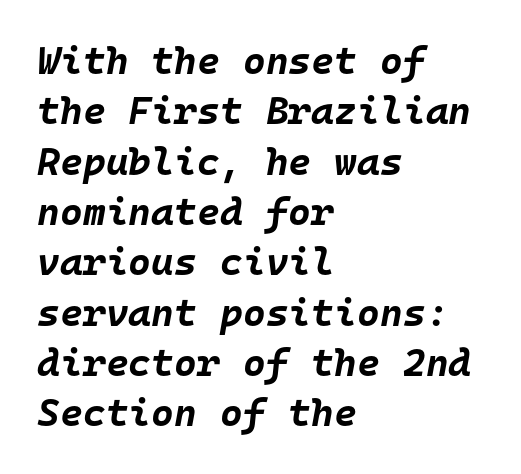
Q: Is the text bold? A: Yes.
Q: Is the text italic (slanted)? A: Yes, it leans right by about 10 degrees.
Q: Is the text underlined? A: No.
Q: How is the paragraph aligned? A: Left-aligned.
Q: Is the spacing between letters normal or unusually wide? A: Normal.
Q: Is the spacing between lines tight, normal or loose? A: Normal.
Q: Width (condensed, normal, or wide)? A: Normal.
Q: Stroke contrast? A: Low.
Q: x-height? A: Large.
Q: Monospaced? A: Yes.
